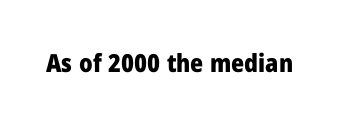
The image shows 25 px bold type, upright; set normal letter spacing, not underlined.
